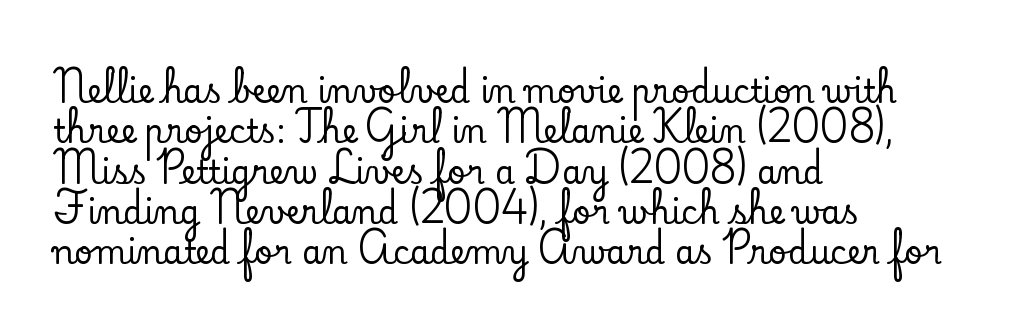
Is the letter spacing exaggerated? No — it looks like the ordinary default. Looks like regular typesetting: each glyph gets only the width it needs. In terms of leading, this rendering sits right in the middle. Stroke terminals: seriffed. Visually the block forms a straight wall on the left and a jagged coastline on the right.
